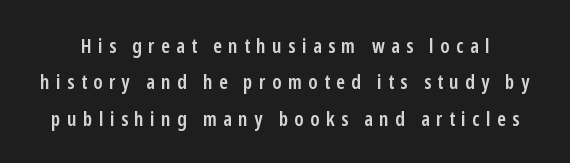
Q: Is the text bold? A: Semi-bold.
Q: Is the text italic (slanted)? A: No, it is upright.
Q: Is the text underlined? A: No.
Q: Is the spacing between letters normal or unusually wide? A: Unusually wide.
